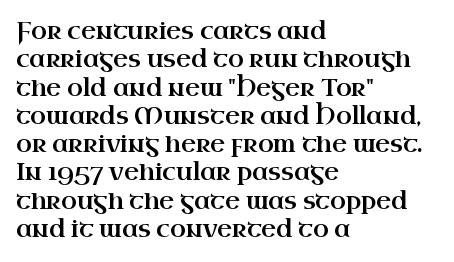
{"italic": "no", "underline": "no", "align": "left", "line_spacing_ratio": 1.23, "letter_spacing": "normal", "letter_spacing_em": 0.0, "glyph_px": 23}
